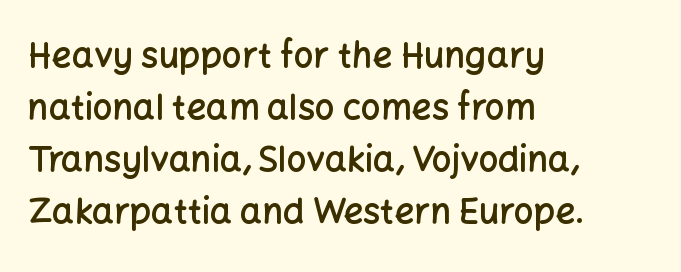
The image shows 35 px semibold sans-serif type, upright; set left-aligned, normal line spacing (1.49x), normal letter spacing, not underlined; low stroke contrast and a medium x-height.
